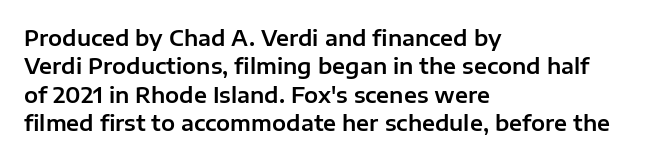
The image shows 21 px text type, upright; set left-aligned, normal line spacing (1.35x), normal letter spacing, not underlined.
